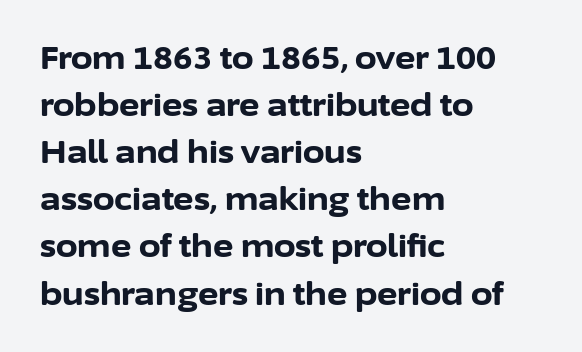
{"serif": "no", "italic": "no", "bold": "yes", "weight": "bold", "width": "normal", "stroke_contrast": "low", "x_height": "medium", "monospaced": "no", "underline": "no", "align": "left", "line_spacing": "normal", "line_spacing_ratio": 1.52, "letter_spacing": "normal", "letter_spacing_em": 0.0, "glyph_px": 31}
